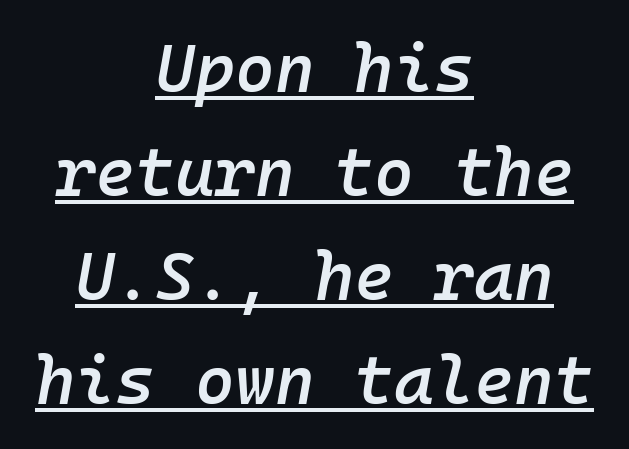
The image shows 68 px semibold type, italic (leaning right), monospaced; set centered, normal line spacing (1.53x), normal letter spacing, underlined; low stroke contrast and a medium x-height.
